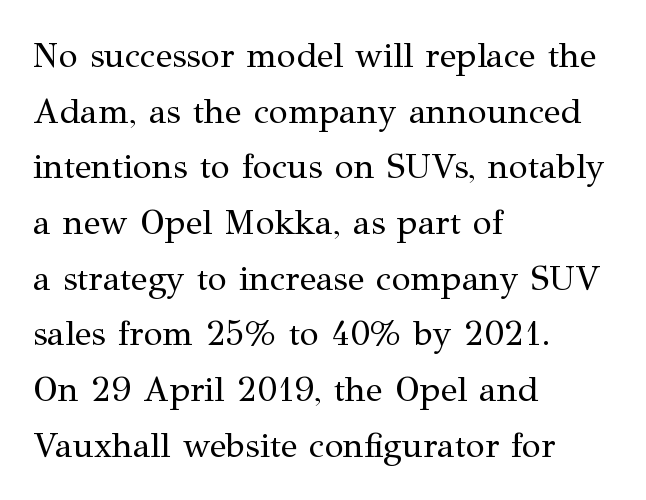
Q: Is the text bold? A: No.
Q: Is the text italic (slanted)? A: No, it is upright.
Q: Is the typeface a serif or a sans-serif typeface? A: Serif.
Q: Is the text underlined? A: No.
Q: How is the paragraph aligned? A: Left-aligned.
Q: Is the spacing between letters normal or unusually wide? A: Normal.
Q: Is the spacing between lines tight, normal or loose? A: Normal.
Q: Width (condensed, normal, or wide)? A: Normal.
Q: Stroke contrast? A: Medium.
Q: x-height? A: Medium.
Q: Monospaced? A: No.
